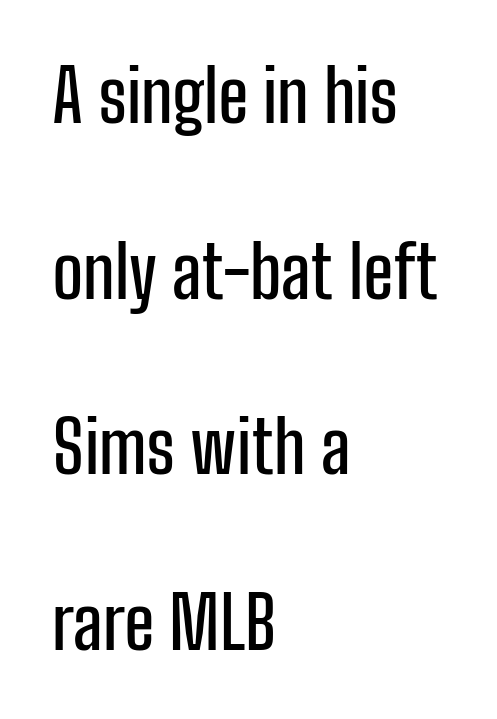
{"serif": "no", "italic": "no", "width": "condensed", "stroke_contrast": "low", "x_height": "medium", "monospaced": "no", "underline": "no", "align": "left", "line_spacing": "loose", "line_spacing_ratio": 2.44, "letter_spacing": "normal", "letter_spacing_em": 0.0, "glyph_px": 72}
